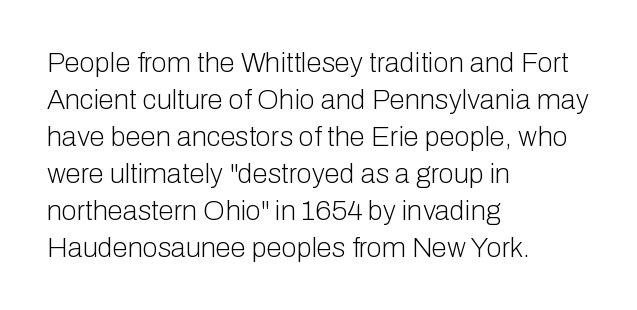
Descenders are the only things crossing below the line. The setting favours the left margin, as ordinary paragraphs usually do. The strokes are not fattened; the text isn't bold. Inter-character spacing is left at the font's built-in metrics.
